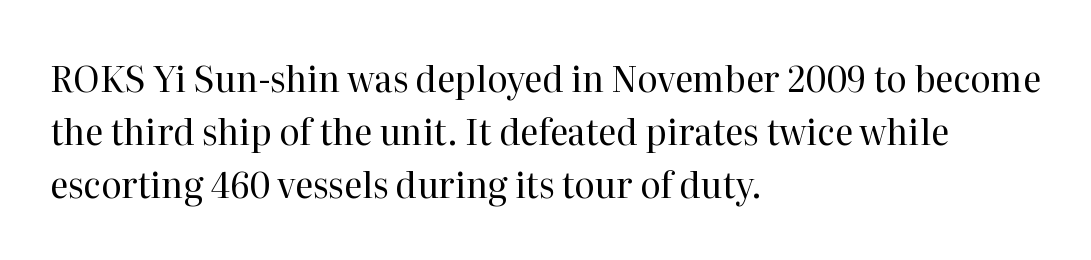
The image shows 35 px regular-weight serif type, upright; set left-aligned, normal line spacing (1.52x), normal letter spacing, not underlined; high stroke contrast and a medium x-height.
